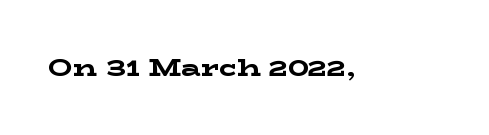
What stands out about the letter spacing? Nothing — it is the standard amount. Upright lettering throughout. Bold? Absolutely — the strokes are thick and heavy. The glyphs are unaccompanied by any horizontal stroke below them.
